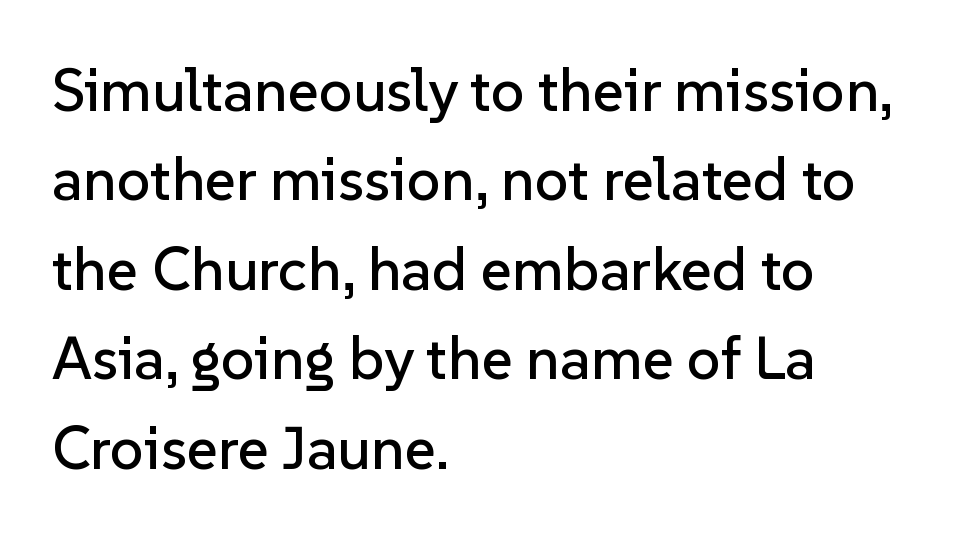
The passage shown is typed in a proportional face where columns would drift. Glyph-to-glyph distance matches everyday printed text. The rag falls on the right side of this text block. Just letters on the line, the space beneath them empty. The block of text has a typical density, with ordinary space between rows. Is there any slant? The stems are plumb.
